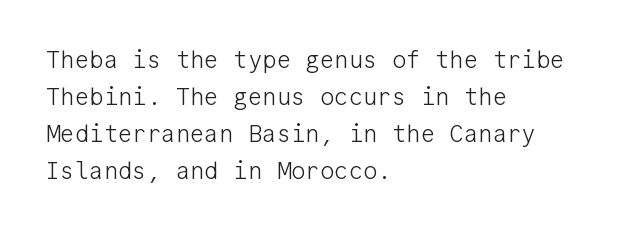
Q: Is the text bold? A: No.
Q: Is the text italic (slanted)? A: No, it is upright.
Q: Is the text underlined? A: No.
Q: How is the paragraph aligned? A: Left-aligned.
Q: Is the spacing between letters normal or unusually wide? A: Normal.
Q: Is the spacing between lines tight, normal or loose? A: Normal.
